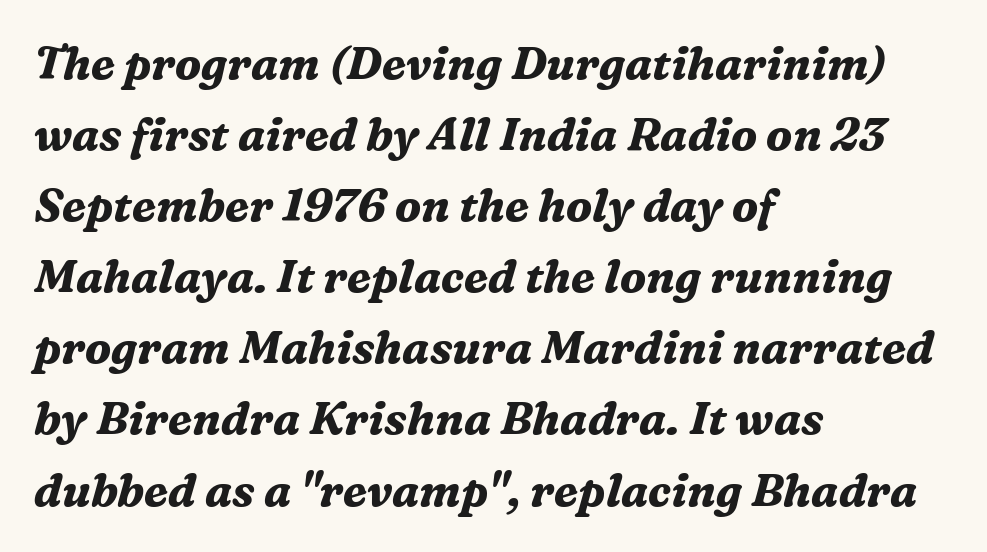
A student would call this left alignment; a typographer would say flush left, rag right. Tracking value appears to be zero — textbook default spacing. The string is rendered with underlining switched off. The font family rendered here belongs to the serif group. Slanted lettering throughout.
